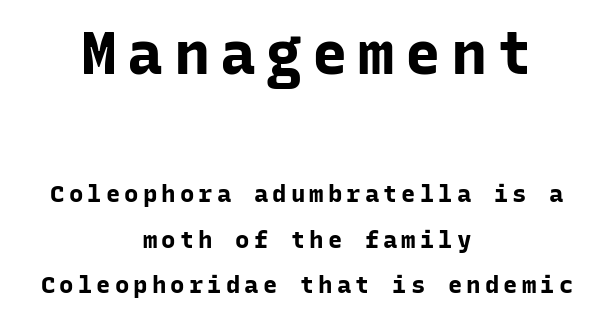
{"serif": "no", "italic": "no", "bold": "yes", "weight": "bold", "width": "normal", "stroke_contrast": "low", "x_height": "medium", "monospaced": "yes", "underline": "no", "align": "center", "line_spacing": "loose", "line_spacing_ratio": 1.9, "larger_block": "first", "size_ratio": 2.5, "glyph_px": 60}
